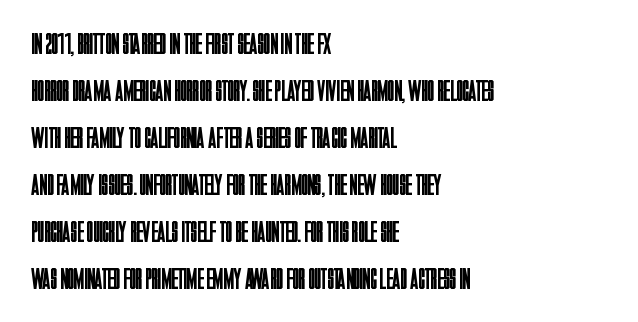
The image shows 30 px regular-weight, condensed sans-serif type, upright; set left-aligned, normal line spacing (1.57x), normal letter spacing, not underlined; low stroke contrast and a large x-height.
